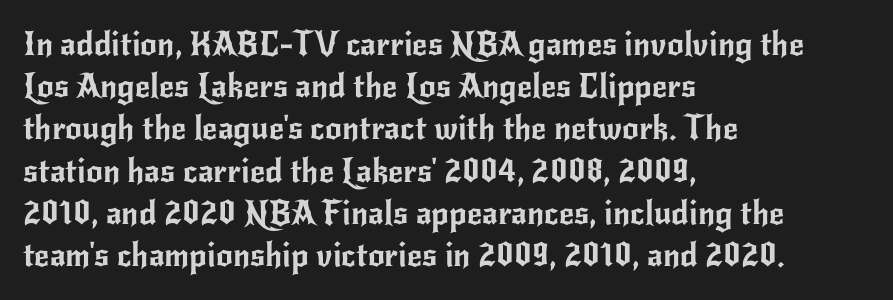
Quick note: underline off. Proportional: the letters do not fall into vertical columns. A sans-serif font was chosen for this passage. Do the letters lean? They stand straight. Regular leading. Line starts are locked; line ends wander.
